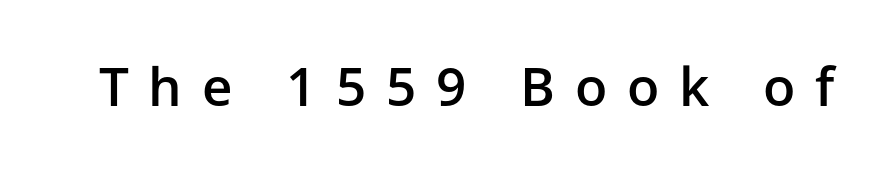
Q: Is the text bold? A: Semi-bold.
Q: Is the text italic (slanted)? A: No, it is upright.
Q: Is the typeface a serif or a sans-serif typeface? A: Sans-serif.
Q: Is the text underlined? A: No.
Q: Is the spacing between letters normal or unusually wide? A: Unusually wide.
Q: Width (condensed, normal, or wide)? A: Normal.
Q: Stroke contrast? A: Low.
Q: x-height? A: Medium.
Q: Monospaced? A: No.
